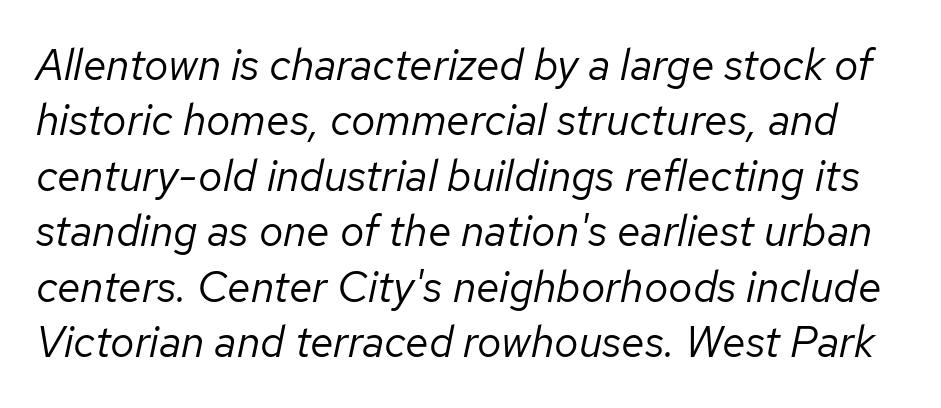
The image shows 43 px regular-weight type, italic (leaning right); set normal line spacing (1.29x), normal letter spacing, not underlined; low stroke contrast and a medium x-height.
